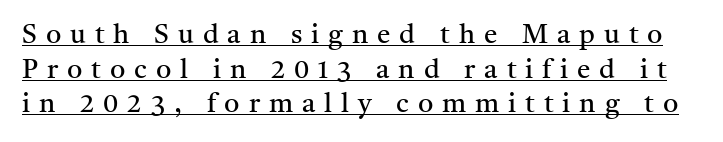
The image shows 27 px text type, upright; set normal line spacing (1.28x), unusually wide letter spacing (+0.33 em), underlined.
